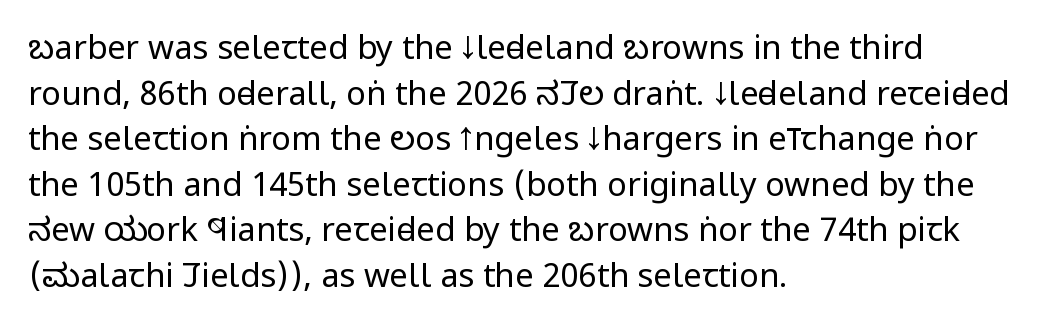
Q: Is the text bold? A: No.
Q: Is the text italic (slanted)? A: No, it is upright.
Q: Is the typeface a serif or a sans-serif typeface? A: Sans-serif.
Q: Is the text underlined? A: No.
Q: How is the paragraph aligned? A: Left-aligned.
Q: Is the spacing between letters normal or unusually wide? A: Normal.
Q: Is the spacing between lines tight, normal or loose? A: Normal.
Q: Width (condensed, normal, or wide)? A: Condensed.
Q: Stroke contrast? A: Low.
Q: x-height? A: Large.
Q: Monospaced? A: No.
